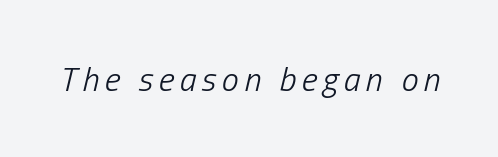
{"italic": "yes", "lean": "right", "slant_degrees": 13, "bold": "no", "weight": "light", "width": "condensed", "stroke_contrast": "low", "x_height": "medium", "monospaced": "no", "underline": "no", "glyph_px": 34}
